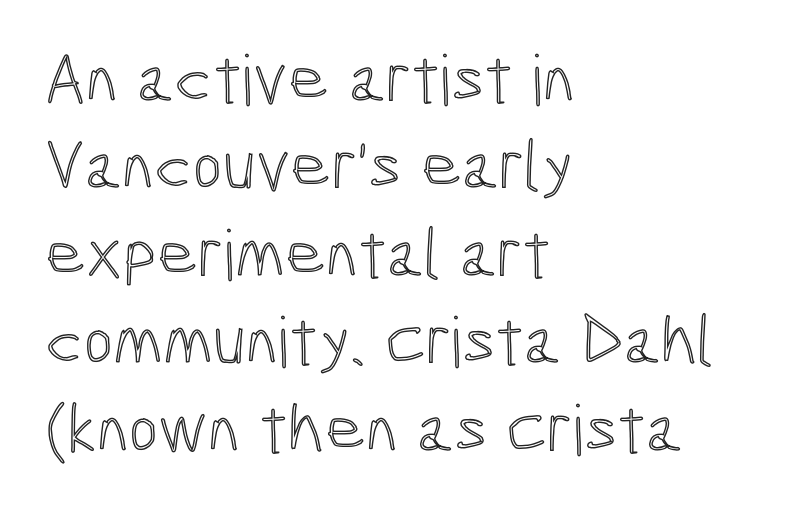
{"italic": "no", "width": "condensed", "x_height": "medium", "monospaced": "no", "underline": "no", "align": "left", "line_spacing": "normal", "line_spacing_ratio": 1.25, "letter_spacing": "normal", "letter_spacing_em": 0.0, "glyph_px": 70}
